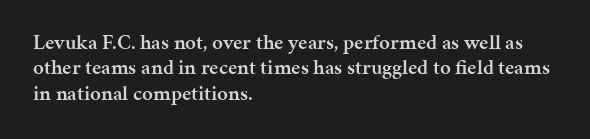
Characters follow at the spacing the type designer built in. Quick note: underline off. Line beginnings align vertically; line endings do not. Does the lettering tilt? It doesn't — this is upright. This is moderately heavy type, rendered in semibold.
